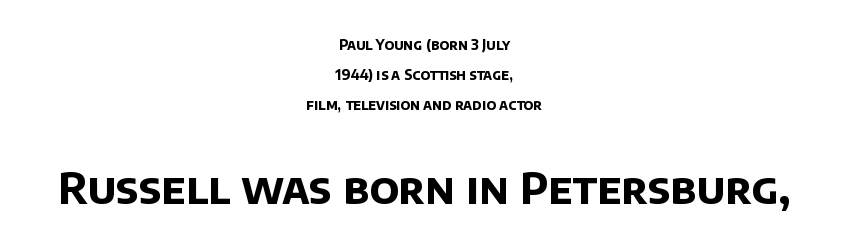
Q: Is the text bold? A: Yes.
Q: Is the typeface a serif or a sans-serif typeface? A: Sans-serif.
Q: Is the text underlined? A: No.
Q: How is the paragraph aligned? A: Centered.
Q: Is the spacing between letters normal or unusually wide? A: Normal.
Q: Is the spacing between lines tight, normal or loose? A: Loose.
Q: Which block of text is set in a larger size, the first (top) or the second (bottom)? A: The second (bottom) one.
Q: Width (condensed, normal, or wide)? A: Normal.
Q: Stroke contrast? A: Low.
Q: x-height? A: Large.
Q: Monospaced? A: No.
